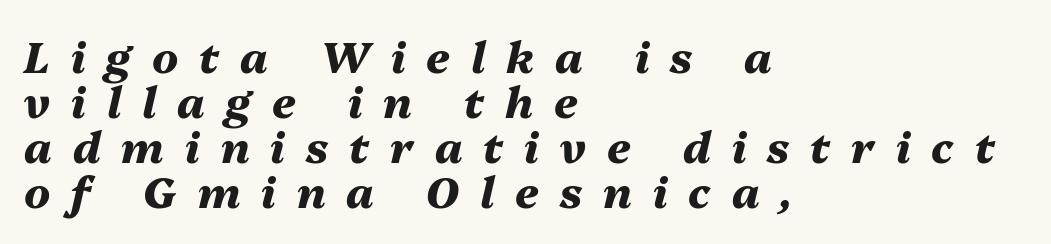
{"italic": "yes", "lean": "right", "slant_degrees": 13, "bold": "yes", "weight": "heavy", "width": "normal", "stroke_contrast": "medium", "x_height": "medium", "monospaced": "no", "underline": "no", "align": "left", "line_spacing": "tight", "line_spacing_ratio": 1.05, "letter_spacing": "wide", "letter_spacing_em": 0.49, "glyph_px": 43}
